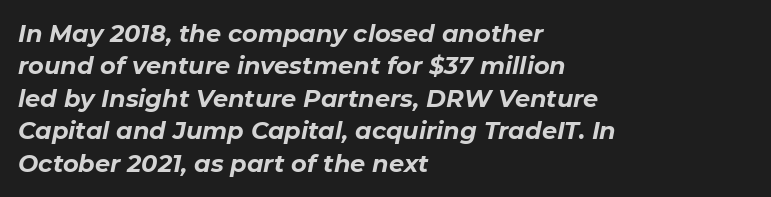
{"italic": "yes", "lean": "right", "slant_degrees": 11, "bold": "yes", "underline": "no", "align": "left", "line_spacing": "normal", "line_spacing_ratio": 1.35, "letter_spacing": "normal", "letter_spacing_em": 0.0, "glyph_px": 24}
